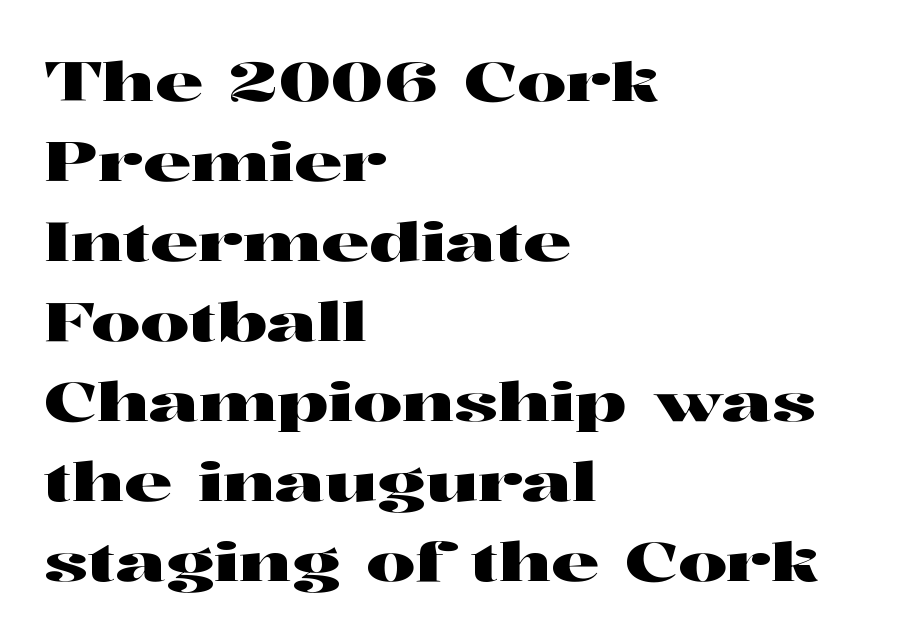
Tall strokes in this sample are plumb rather than angled. Line beginnings align vertically; line endings do not. Decoration check: the copy has no underline. Yep, those are serifs on the letters. Nobody touched the tracking dial on this one. Regarding leading, the lines here are spaced in the standard way.
